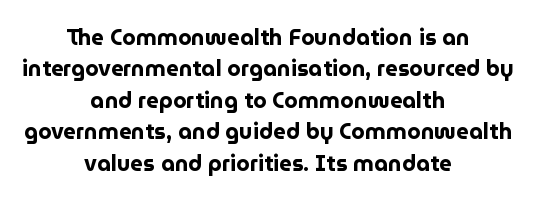
Q: Is the text bold? A: Yes.
Q: Is the text italic (slanted)? A: No, it is upright.
Q: Is the text underlined? A: No.
Q: How is the paragraph aligned? A: Centered.
Q: Is the spacing between letters normal or unusually wide? A: Normal.
Q: Is the spacing between lines tight, normal or loose? A: Normal.
